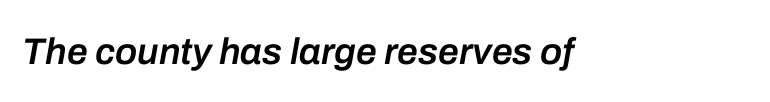
The image shows 37 px semibold type, italic (leaning right); set normal letter spacing, not underlined; low stroke contrast and a medium x-height.
